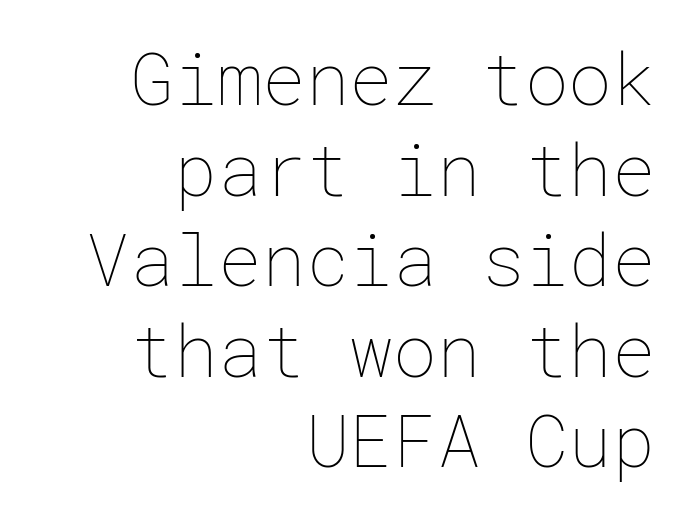
Compared with a typical body face, this is equally light or lighter still. Which margin do the lines hug? The right one — the left edge is uneven. Underlining? Definitely not there. The letters stand straight up with perfectly vertical stems. The letterforms sit shoulder to shoulder at normal distance.
